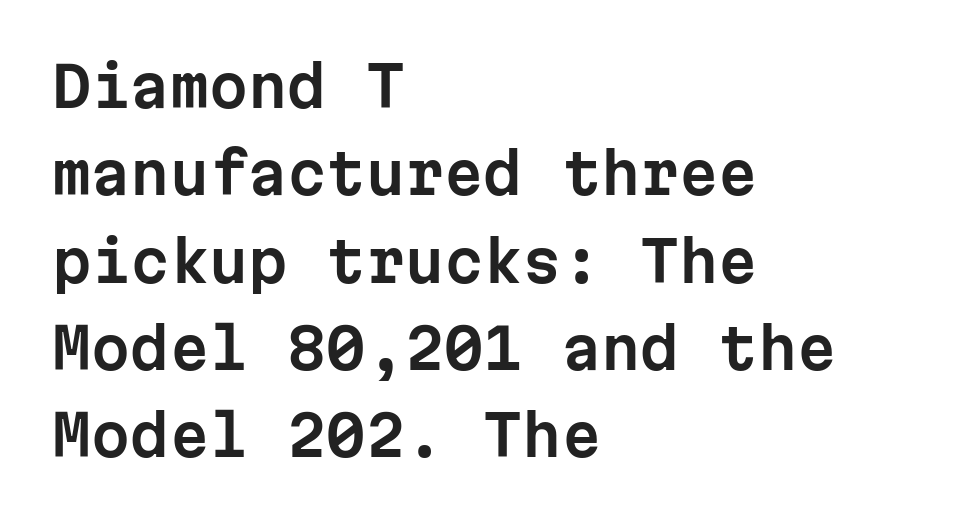
Q: Is the text italic (slanted)? A: No, it is upright.
Q: Is the typeface a serif or a sans-serif typeface? A: Sans-serif.
Q: Is the text underlined? A: No.
Q: How is the paragraph aligned? A: Left-aligned.
Q: Is the spacing between letters normal or unusually wide? A: Normal.
Q: Is the spacing between lines tight, normal or loose? A: Normal.
Q: Width (condensed, normal, or wide)? A: Normal.
Q: Stroke contrast? A: Low.
Q: x-height? A: Medium.
Q: Monospaced? A: Yes.
